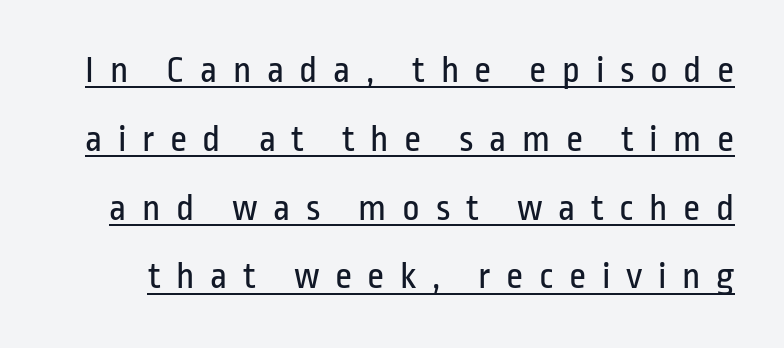
Q: Is the text bold? A: No.
Q: Is the text italic (slanted)? A: No, it is upright.
Q: Is the typeface a serif or a sans-serif typeface? A: Sans-serif.
Q: Is the text underlined? A: Yes.
Q: Is the spacing between letters normal or unusually wide? A: Unusually wide.
Q: Width (condensed, normal, or wide)? A: Condensed.
Q: Stroke contrast? A: Low.
Q: x-height? A: Medium.
Q: Monospaced? A: No.
